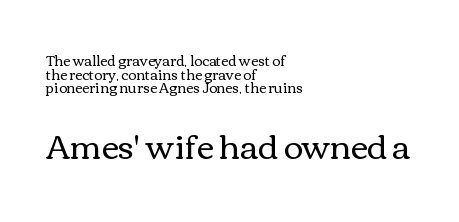
The image shows 33 px regular-weight, wide type, upright; set left-aligned, tight line spacing (0.97x), normal letter spacing, not underlined; the second (bottom) block is 2.36x larger; medium stroke contrast and a medium x-height.
